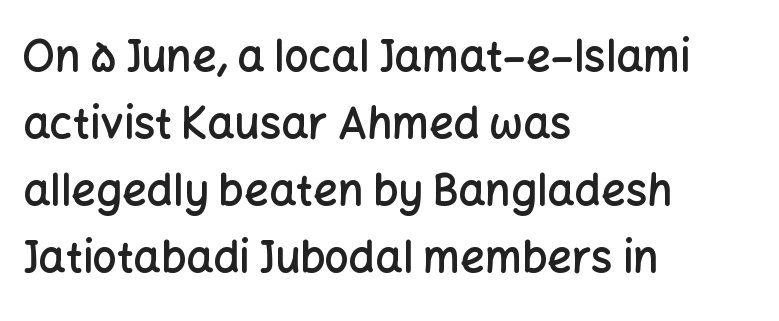
The image shows 43 px semibold sans-serif type, upright; set left-aligned, normal line spacing (1.56x), normal letter spacing, not underlined; low stroke contrast and a medium x-height.
